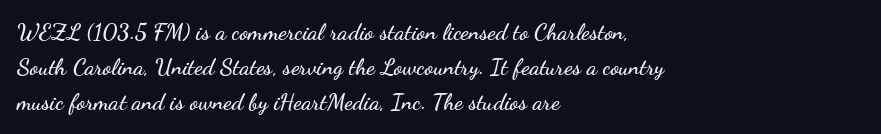
{"underline": "no", "align": "left", "line_spacing": "normal", "line_spacing_ratio": 1.53, "letter_spacing": "normal", "letter_spacing_em": 0.0, "glyph_px": 23}
